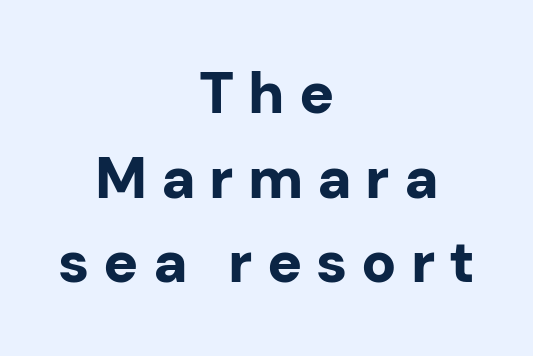
{"serif": "no", "italic": "no", "bold": "yes", "weight": "bold", "width": "normal", "stroke_contrast": "low", "x_height": "medium", "monospaced": "no", "underline": "no", "align": "center", "line_spacing": "normal", "line_spacing_ratio": 1.46, "letter_spacing": "wide", "letter_spacing_em": 0.24, "glyph_px": 58}
